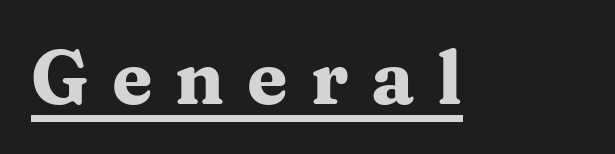
The image shows 74 px heavy, wide serif type, upright; set unusually wide letter spacing (+0.31 em), underlined; medium stroke contrast and a medium x-height.
